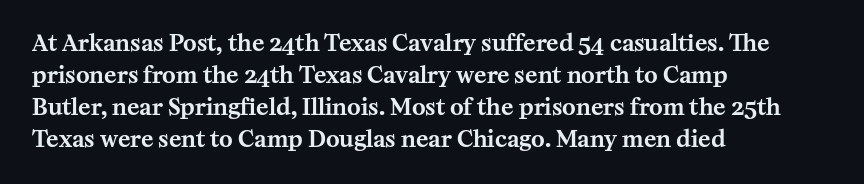
{"italic": "no", "underline": "no", "align": "left", "line_spacing": "normal", "line_spacing_ratio": 1.39, "letter_spacing": "normal", "letter_spacing_em": 0.0, "glyph_px": 23}
